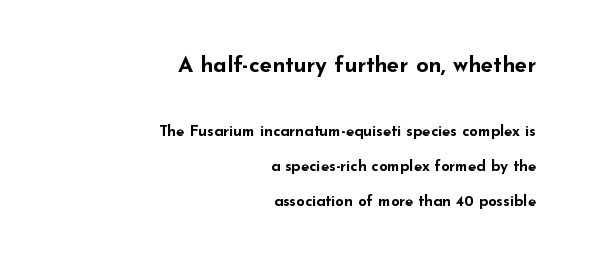
Quick note: interline space is abundant. The typesetting leans heavy: a genuine bold. The words here are not underlined. These lines stack with their right ends in a neat column. This is roman type, the default non-slanted kind. A typesetter would call this zero additional tracking.
